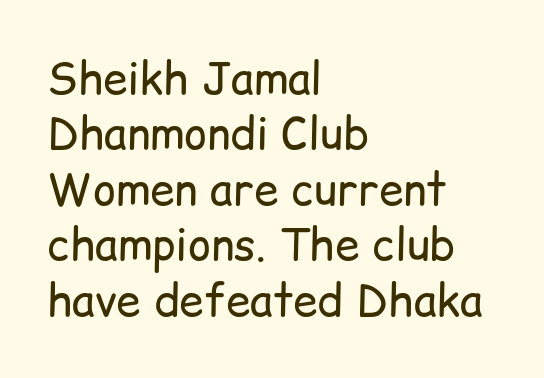
The image shows 44 px regular-weight sans-serif type, upright; set left-aligned, normal line spacing (1.26x), normal letter spacing, not underlined; low stroke contrast and a medium x-height.
